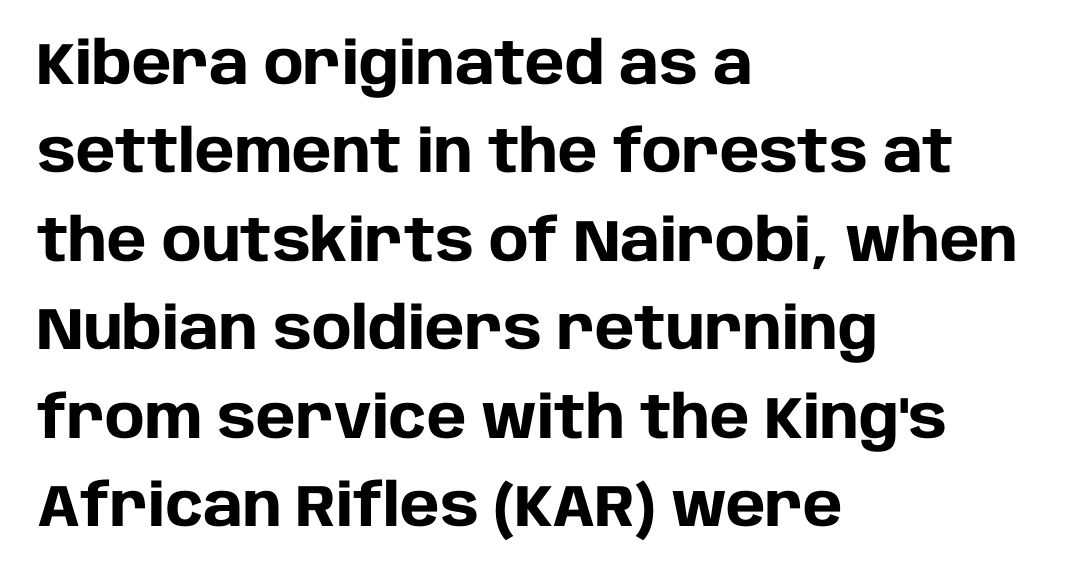
This sample uses an upright cut, with every glyph sitting square on the baseline. A typesetter would call this leading conventional body-copy spacing. These lines are rendered in a variable-pitch font. Words appear dense and cohesive because spacing is normal.
